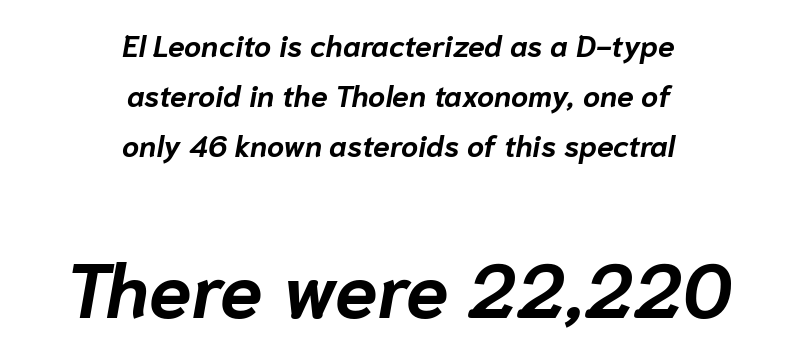
Q: Is the text bold? A: Yes.
Q: Is the text italic (slanted)? A: Yes, it leans right by about 10 degrees.
Q: Is the text underlined? A: No.
Q: How is the paragraph aligned? A: Centered.
Q: Is the spacing between letters normal or unusually wide? A: Normal.
Q: Is the spacing between lines tight, normal or loose? A: Normal.
Q: Which block of text is set in a larger size, the first (top) or the second (bottom)? A: The second (bottom) one.
Q: Width (condensed, normal, or wide)? A: Normal.
Q: Stroke contrast? A: Low.
Q: x-height? A: Medium.
Q: Monospaced? A: No.
